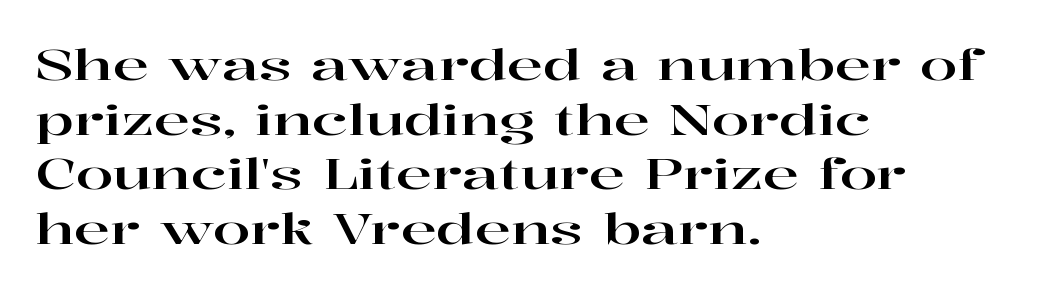
Posture: upright roman. Each word holds together tightly as a unit, with standard inter-letter gaps. The area under the type is left untouched. Typographically, this falls in the serif category. This sample is left-justified, so line endings fall wherever the words run out. Varying glyph widths throughout — classic text-font behaviour.
